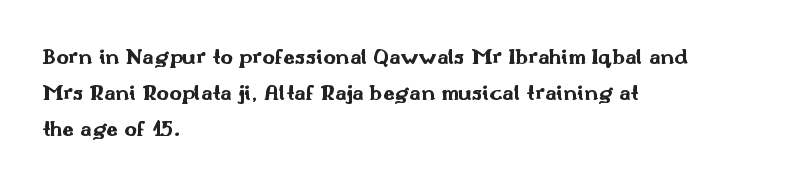
{"italic": "no", "bold": "yes", "underline": "no", "align": "left", "line_spacing": "normal", "line_spacing_ratio": 1.5, "letter_spacing": "normal", "letter_spacing_em": 0.0, "glyph_px": 24}
